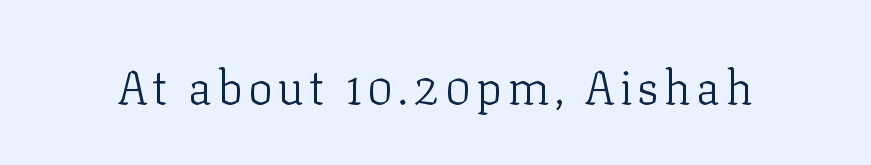
Q: Is the text bold? A: No.
Q: Is the text italic (slanted)? A: No, it is upright.
Q: Is the typeface a serif or a sans-serif typeface? A: Serif.
Q: Is the text underlined? A: No.
Q: Width (condensed, normal, or wide)? A: Normal.
Q: Stroke contrast? A: Low.
Q: x-height? A: Medium.
Q: Monospaced? A: No.
